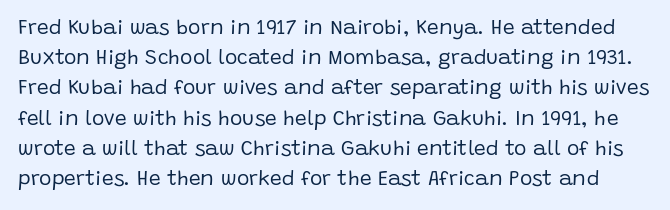
{"italic": "no", "bold": "no", "underline": "no", "line_spacing": "normal", "line_spacing_ratio": 1.44, "letter_spacing": "normal", "letter_spacing_em": 0.0, "glyph_px": 21}
